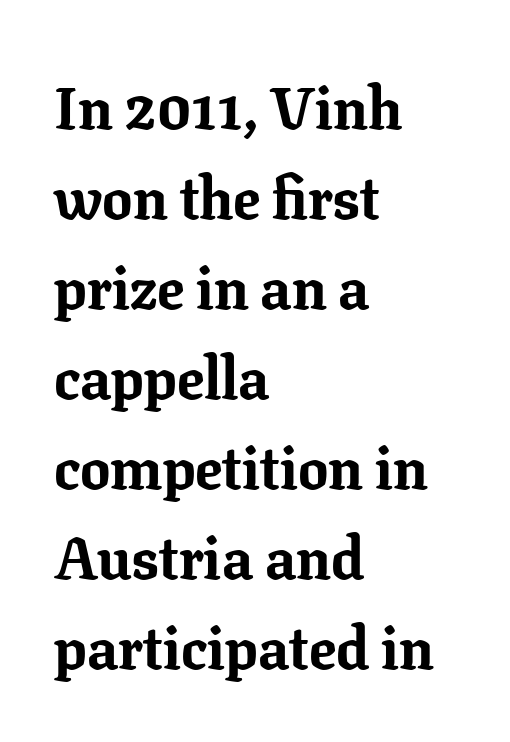
{"serif": "yes", "italic": "no", "bold": "yes", "weight": "bold", "width": "normal", "stroke_contrast": "low", "x_height": "medium", "monospaced": "no", "underline": "no", "align": "left", "line_spacing": "normal", "line_spacing_ratio": 1.5, "letter_spacing": "normal", "letter_spacing_em": 0.0, "glyph_px": 60}
